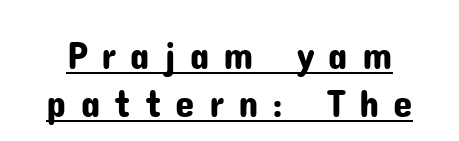
There is plenty of visible air inserted between adjacent glyphs. Look at the bottom of the vertical strokes: they stop flat, with no serifs. The words here are underlined. Is this a fixed-width face? No — the glyphs have proportional, varying widths. Ascenders rise straight up at ninety degrees.
